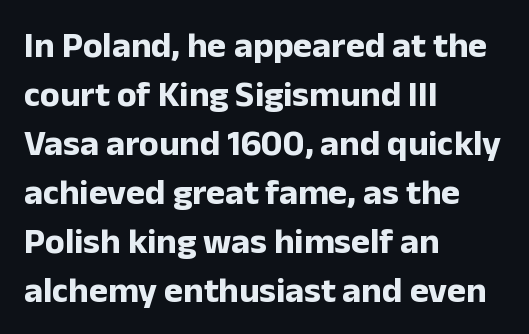
The image shows 36 px bold sans-serif type, upright; set left-aligned, normal line spacing (1.36x), normal letter spacing, not underlined; low stroke contrast and a medium x-height.
